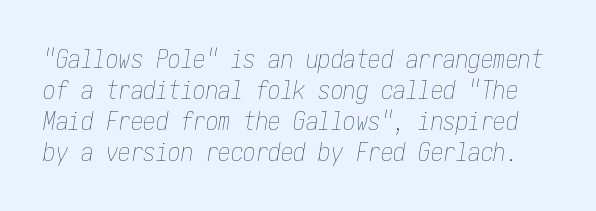
Q: Is the text bold? A: No.
Q: Is the text italic (slanted)? A: Yes, it leans right by about 10 degrees.
Q: Is the text underlined? A: No.
Q: Is the spacing between letters normal or unusually wide? A: Normal.
